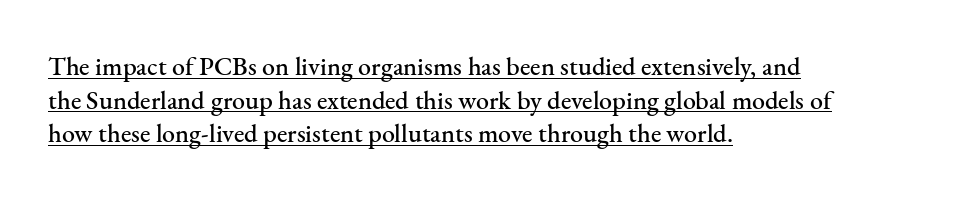
Q: Is the text italic (slanted)? A: No, it is upright.
Q: Is the text underlined? A: Yes.
Q: How is the paragraph aligned? A: Left-aligned.
Q: Is the spacing between letters normal or unusually wide? A: Normal.
Q: Is the spacing between lines tight, normal or loose? A: Normal.
